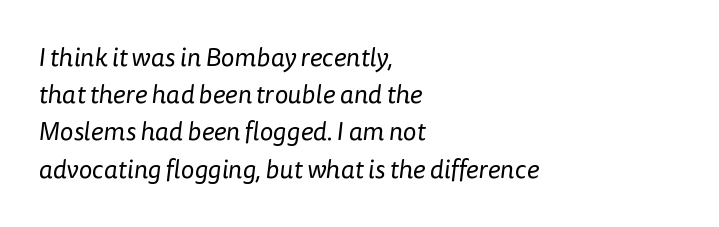
The block of text has a typical density, with ordinary space between rows. A student would call this left alignment; a typographer would say flush left, rag right. Compared with typical body copy, the letter spacing here is the same. The glyphs are unaccompanied by any horizontal stroke below them. Nothing heavy about these letters — not bold at all.
